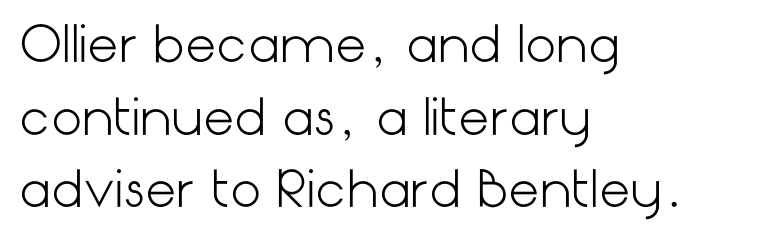
{"serif": "no", "italic": "no", "bold": "no", "weight": "light", "width": "normal", "stroke_contrast": "low", "x_height": "medium", "underline": "no", "align": "left", "line_spacing": "normal", "line_spacing_ratio": 1.48, "letter_spacing": "normal", "letter_spacing_em": 0.0, "glyph_px": 49}
